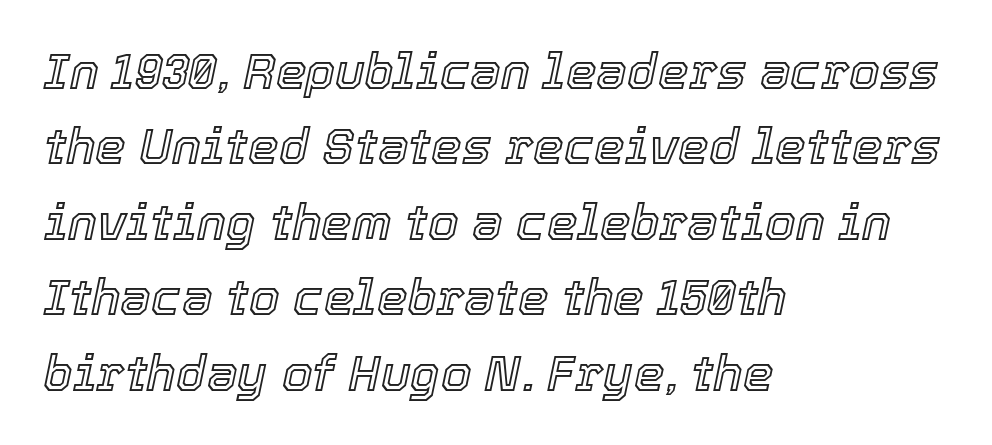
Successive baselines arrive at the customary interval. You could not count columns in this text — the font is proportionally spaced. Caption: standard tracking, unaltered. Unmarked baselines from the first word to the last. Horizontal alignment here is leftward, the default for most running prose. Would a proofreader flag this as italicized? Yes.
